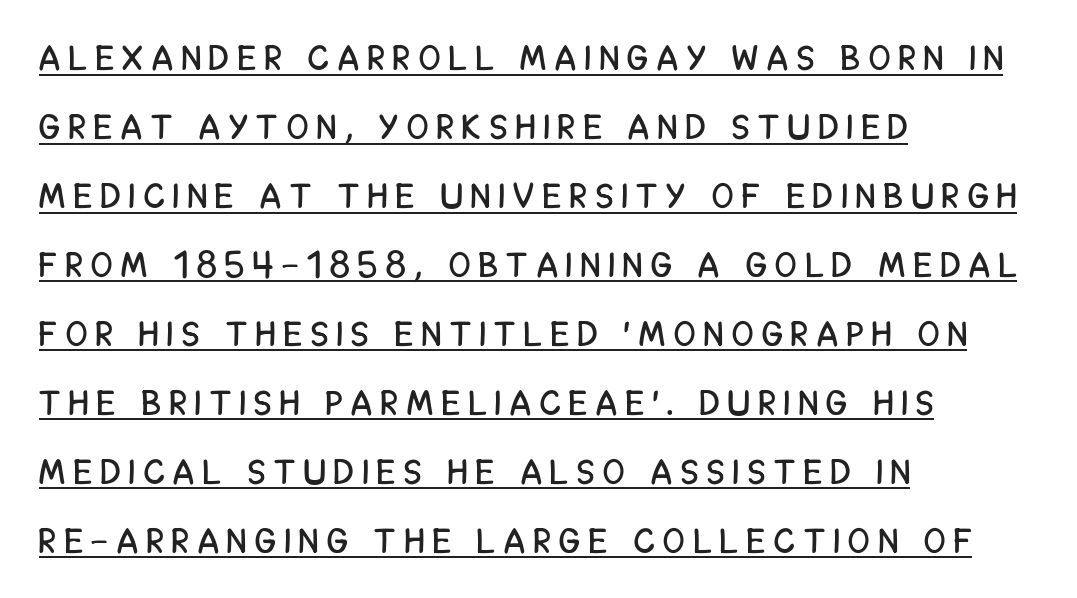
{"serif": "no", "italic": "no", "width": "condensed", "stroke_contrast": "low", "x_height": "large", "monospaced": "no", "underline": "yes", "align": "left", "line_spacing": "loose", "line_spacing_ratio": 1.97, "letter_spacing": "wide", "letter_spacing_em": 0.26, "glyph_px": 35}
